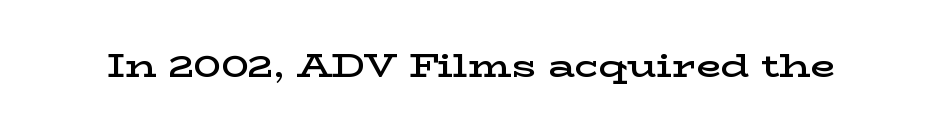
The image shows 32 px semibold, wide serif type, upright; set normal letter spacing, not underlined; low stroke contrast and a medium x-height.
